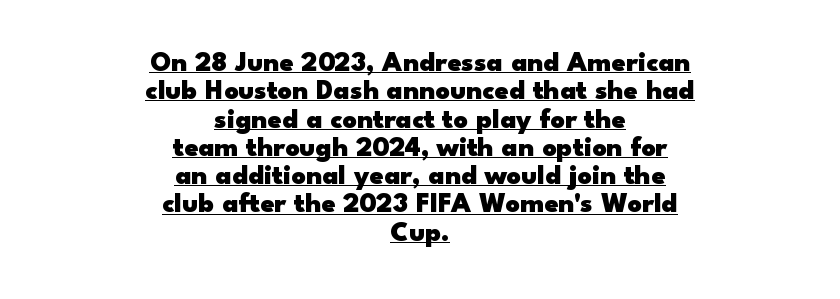
{"serif": "no", "italic": "no", "bold": "yes", "weight": "heavy", "width": "wide", "stroke_contrast": "low", "x_height": "small", "monospaced": "no", "underline": "yes", "align": "center", "line_spacing": "tight", "line_spacing_ratio": 1.01, "letter_spacing": "normal", "letter_spacing_em": 0.0, "glyph_px": 28}
